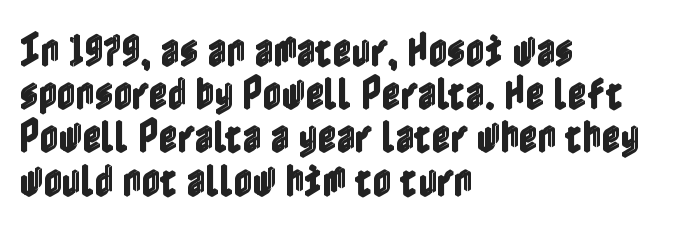
Q: Is the text italic (slanted)? A: No, it is upright.
Q: Is the text underlined? A: No.
Q: How is the paragraph aligned? A: Left-aligned.
Q: Is the spacing between letters normal or unusually wide? A: Normal.
Q: Width (condensed, normal, or wide)? A: Condensed.
Q: x-height? A: Medium.
